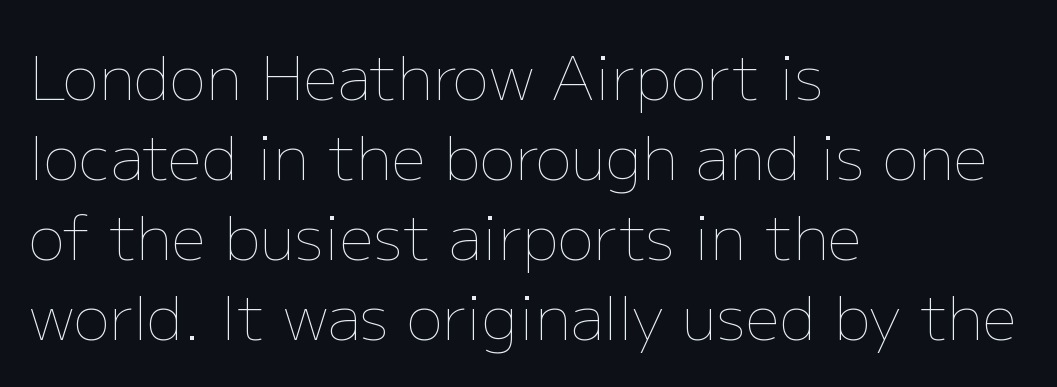
Q: Is the text bold? A: No.
Q: Is the text italic (slanted)? A: No, it is upright.
Q: Is the text underlined? A: No.
Q: How is the paragraph aligned? A: Left-aligned.
Q: Is the spacing between letters normal or unusually wide? A: Normal.
Q: Is the spacing between lines tight, normal or loose? A: Normal.
Q: Width (condensed, normal, or wide)? A: Normal.
Q: Stroke contrast? A: Low.
Q: x-height? A: Medium.
Q: Monospaced? A: No.
